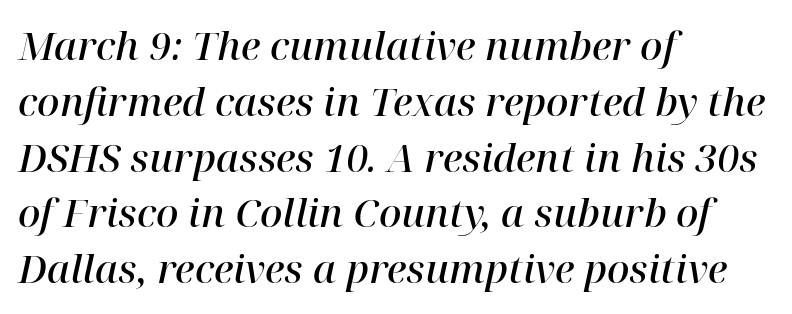
Rendered with sloped, italic letterforms. Looks like regular typesetting: each glyph gets only the width it needs. The compositor pushed each line to the left boundary. The passage shown stacks its lines at a standard gap. Serif or sans? Serif — the stroke terminals have little feet. The space directly below the letters is spotless.
